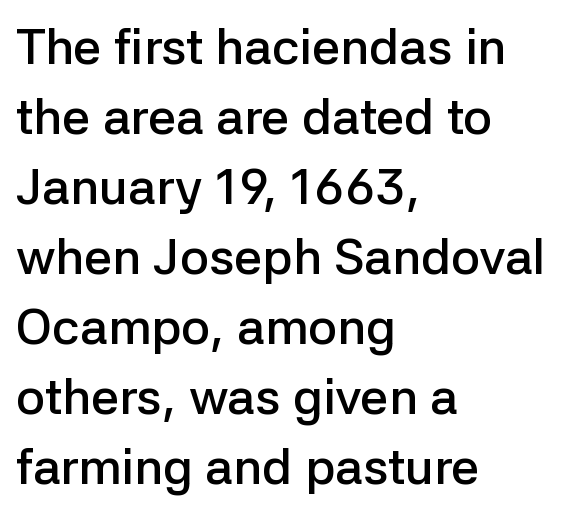
These lines sit exactly where default settings would place them. Nobody touched the tracking dial on this one. The foot of each line stays bare and open. Visually the block forms a straight wall on the left and a jagged coastline on the right. You could not count columns in this text — the font is proportionally spaced. Heft: intermediate — a semibold.
